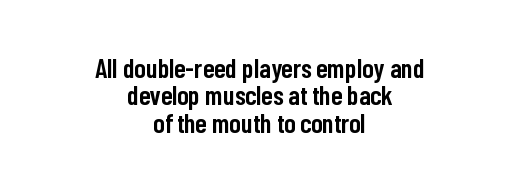
Q: Is the text bold? A: Semi-bold.
Q: Is the text italic (slanted)? A: No, it is upright.
Q: Is the text underlined? A: No.
Q: How is the paragraph aligned? A: Centered.
Q: Is the spacing between letters normal or unusually wide? A: Normal.
Q: Is the spacing between lines tight, normal or loose? A: Tight.
